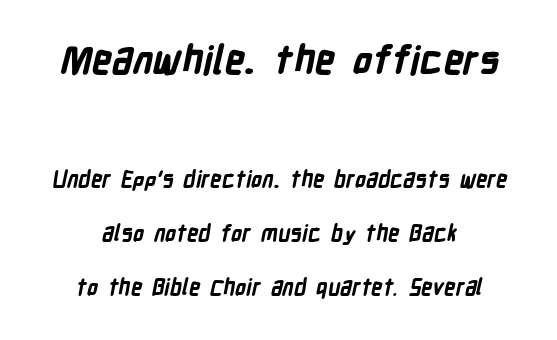
The image shows 39 px bold, condensed sans-serif type; set centered, loose line spacing (2.47x), normal letter spacing, not underlined; the first (top) block is 1.77x larger; low stroke contrast and a medium x-height.
